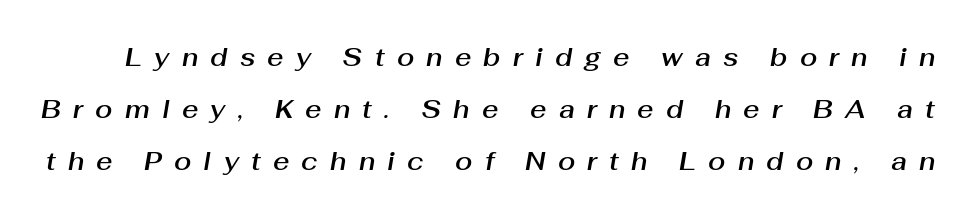
The rendering inserts visible extra space after every character. Letters rest on an invisible, unmarked baseline. Students, observe: this is what heavily led, spacious text looks like. Tall strokes in this sample are angled rather than plumb.
